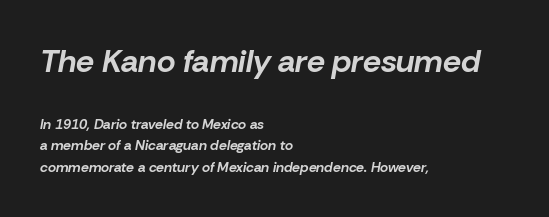
{"italic": "yes", "lean": "right", "slant_degrees": 10, "bold": "yes", "weight": "bold", "width": "normal", "stroke_contrast": "low", "x_height": "medium", "monospaced": "no", "underline": "no", "align": "left", "line_spacing": "normal", "line_spacing_ratio": 1.54, "letter_spacing": "normal", "letter_spacing_em": 0.0, "larger_block": "first", "size_ratio": 2.29, "glyph_px": 32}
